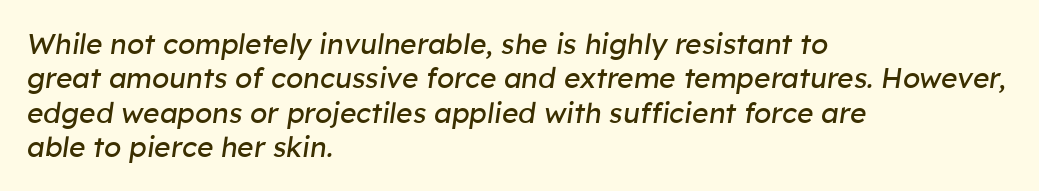
{"italic": "yes", "lean": "right", "slant_degrees": 8, "bold": "no", "weight": "regular", "width": "normal", "stroke_contrast": "low", "x_height": "medium", "monospaced": "no", "underline": "no", "align": "left", "line_spacing_ratio": 1.23, "letter_spacing": "normal", "letter_spacing_em": 0.0, "glyph_px": 28}
